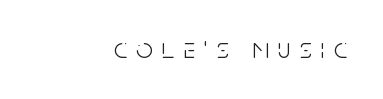
The image shows 29 px light, condensed sans-serif type, upright; set right-aligned, unusually wide letter spacing (+0.31 em), not underlined; low stroke contrast and a large x-height.
